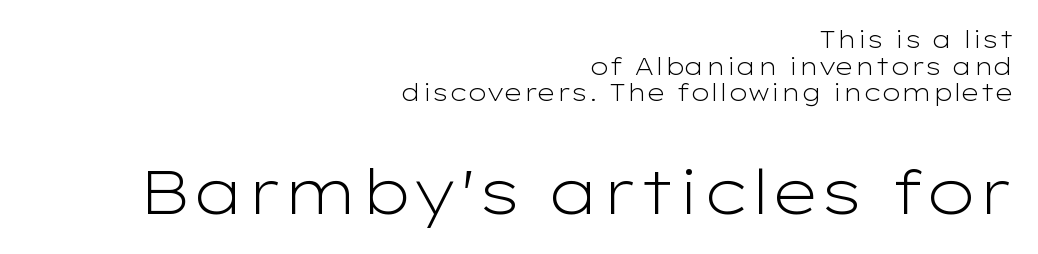
A typesetter would call this proportional, since set widths differ per character. Unlike a traditional serif, this face leaves its strokes unadorned. Posture: upright roman. Notice how the passage keeps a crisp vertical edge on the right only.
